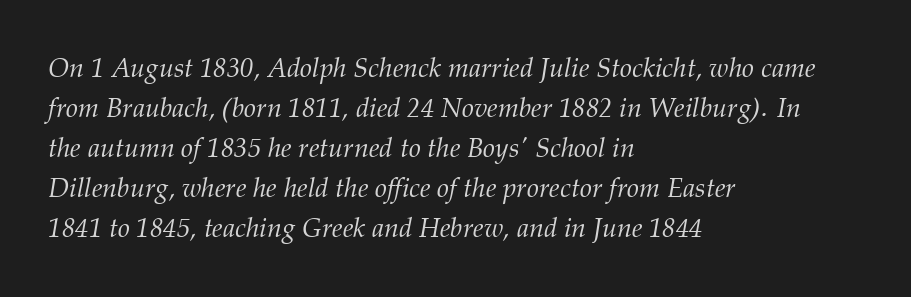
The image shows 27 px text type, italic (leaning right); set left-aligned, normal line spacing (1.48x), normal letter spacing, not underlined.
